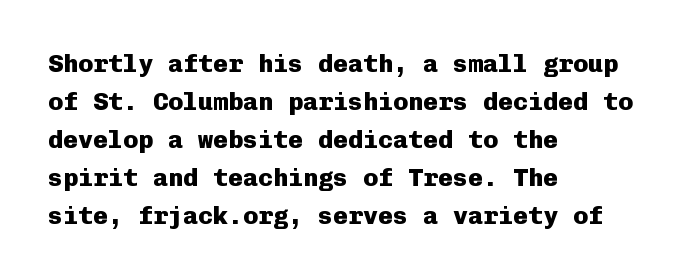
{"italic": "no", "bold": "yes", "underline": "no", "align": "left", "line_spacing": "normal", "line_spacing_ratio": 1.52, "letter_spacing": "normal", "letter_spacing_em": 0.0, "glyph_px": 25}
